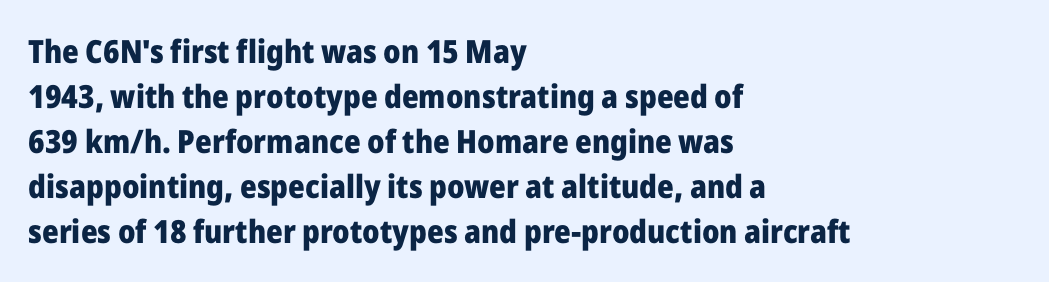
The image shows 32 px heavy sans-serif type, upright; set left-aligned, normal line spacing (1.41x), normal letter spacing, not underlined; low stroke contrast and a medium x-height.
